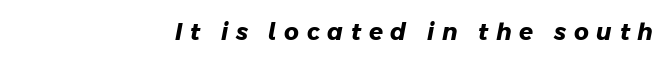
{"bold": "yes", "underline": "no", "letter_spacing": "wide", "letter_spacing_em": 0.33, "glyph_px": 23}
